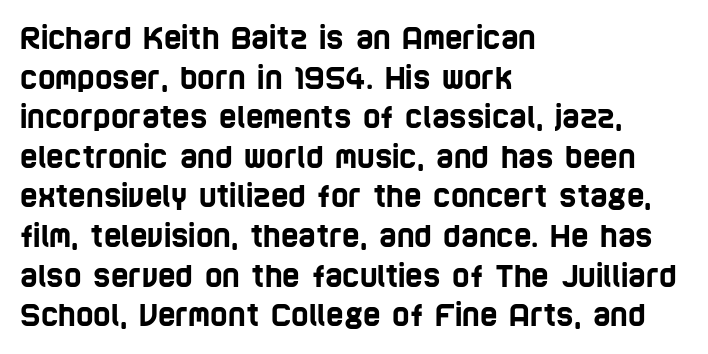
{"serif": "no", "width": "condensed", "stroke_contrast": "low", "x_height": "large", "monospaced": "no", "underline": "no", "align": "left", "line_spacing": "normal", "line_spacing_ratio": 1.32, "letter_spacing": "normal", "letter_spacing_em": 0.0, "glyph_px": 30}
